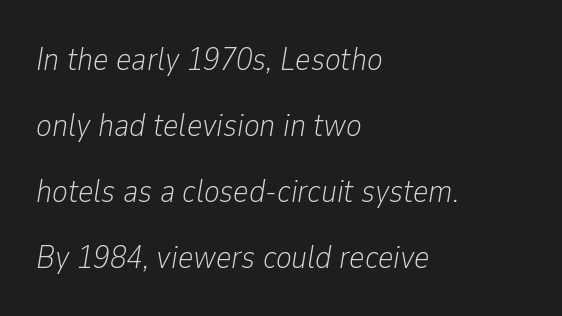
Q: Is the text bold? A: No.
Q: Is the text italic (slanted)? A: Yes, it leans right by about 9 degrees.
Q: Is the text underlined? A: No.
Q: How is the paragraph aligned? A: Left-aligned.
Q: Is the spacing between letters normal or unusually wide? A: Normal.
Q: Is the spacing between lines tight, normal or loose? A: Loose.
Q: Width (condensed, normal, or wide)? A: Condensed.
Q: Stroke contrast? A: Low.
Q: x-height? A: Medium.
Q: Monospaced? A: No.
